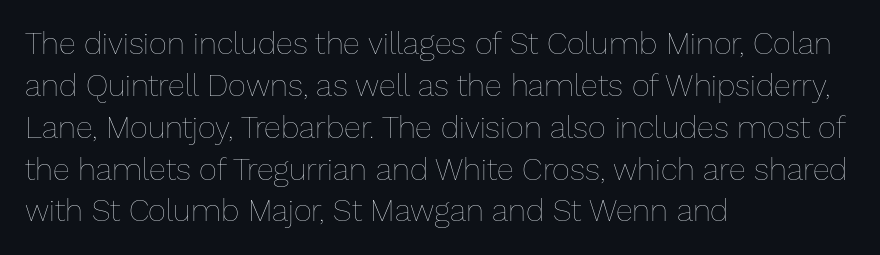
Q: Is the text bold? A: No.
Q: Is the text italic (slanted)? A: No, it is upright.
Q: Is the text underlined? A: No.
Q: How is the paragraph aligned? A: Left-aligned.
Q: Is the spacing between letters normal or unusually wide? A: Normal.
Q: Is the spacing between lines tight, normal or loose? A: Normal.
Q: Width (condensed, normal, or wide)? A: Normal.
Q: Stroke contrast? A: Low.
Q: x-height? A: Medium.
Q: Monospaced? A: No.
